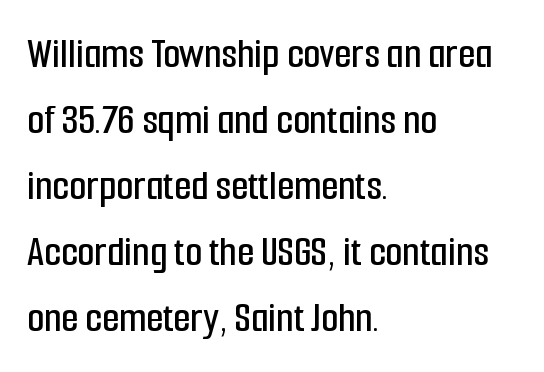
Q: Is the text italic (slanted)? A: No, it is upright.
Q: Is the typeface a serif or a sans-serif typeface? A: Sans-serif.
Q: Is the text underlined? A: No.
Q: How is the paragraph aligned? A: Left-aligned.
Q: Is the spacing between letters normal or unusually wide? A: Normal.
Q: Is the spacing between lines tight, normal or loose? A: Normal.
Q: Width (condensed, normal, or wide)? A: Condensed.
Q: Stroke contrast? A: Low.
Q: x-height? A: Medium.
Q: Monospaced? A: No.
